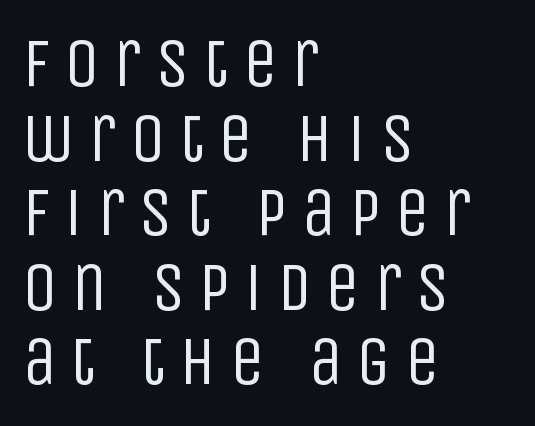
Q: Is the text bold? A: No.
Q: Is the text italic (slanted)? A: No, it is upright.
Q: Is the typeface a serif or a sans-serif typeface? A: Sans-serif.
Q: Is the text underlined? A: No.
Q: How is the paragraph aligned? A: Left-aligned.
Q: Is the spacing between letters normal or unusually wide? A: Unusually wide.
Q: Is the spacing between lines tight, normal or loose? A: Tight.
Q: Width (condensed, normal, or wide)? A: Condensed.
Q: Stroke contrast? A: Low.
Q: x-height? A: Large.
Q: Monospaced? A: No.
